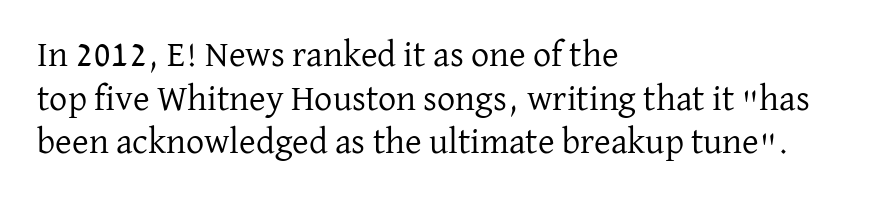
Q: Is the text bold? A: No.
Q: Is the text italic (slanted)? A: No, it is upright.
Q: Is the typeface a serif or a sans-serif typeface? A: Serif.
Q: Is the text underlined? A: No.
Q: How is the paragraph aligned? A: Left-aligned.
Q: Is the spacing between letters normal or unusually wide? A: Normal.
Q: Width (condensed, normal, or wide)? A: Normal.
Q: Stroke contrast? A: Low.
Q: x-height? A: Medium.
Q: Monospaced? A: No.
